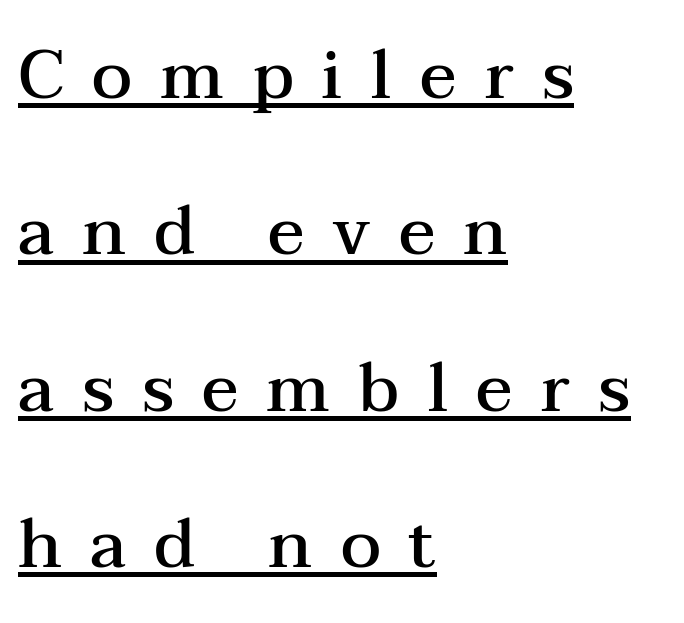
Baseline-to-baseline distance is far greater than the letter height. In terms of weight, the rendering is demibold, just under bold. This sample uses an upright cut, with every glyph sitting square on the baseline. The designer went with a serif here, giving each stem small feet. The string is rendered with underlining switched on. These lines have a slow, spaced-out rhythm from letter to letter.
